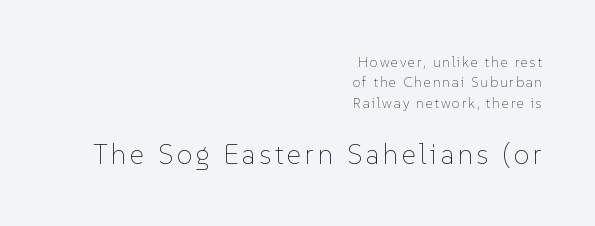
The image shows 28 px thin type, upright; set right-aligned, normal line spacing (1.45x), not underlined; the second (bottom) block is 2.0x larger; low stroke contrast and a medium x-height.
